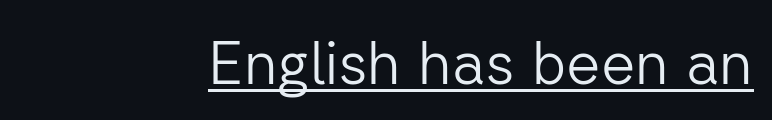
The image shows 60 px light sans-serif type, upright; set right-aligned, normal letter spacing, underlined; low stroke contrast and a medium x-height.
